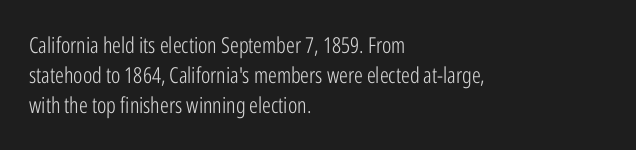
{"italic": "no", "bold": "no", "underline": "no", "align": "left", "line_spacing": "normal", "line_spacing_ratio": 1.37, "letter_spacing": "normal", "letter_spacing_em": 0.0, "glyph_px": 22}
